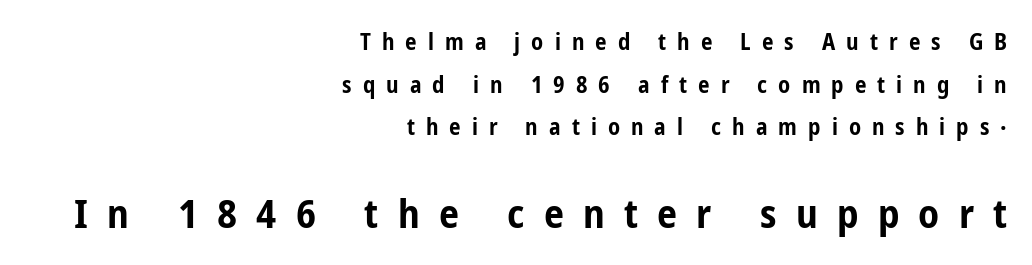
The image shows 40 px bold, condensed sans-serif type, upright; set right-aligned, line spacing 1.85x, unusually wide letter spacing (+0.48 em), not underlined; the second (bottom) block is 1.74x larger; low stroke contrast and a medium x-height.
